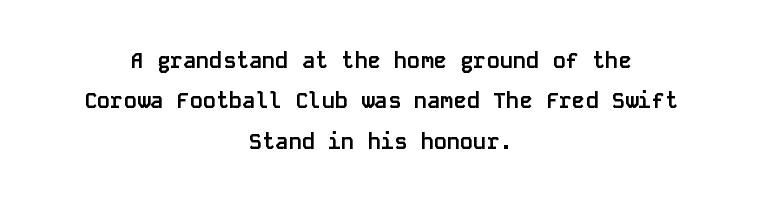
Ascenders rise straight up at ninety degrees. Plenty of ink on the page — the face is bold. In CSS terms this would be text-align: center. Unmarked baselines from the first word to the last. Students, note that the glyphs here touch the page at normal intervals.
